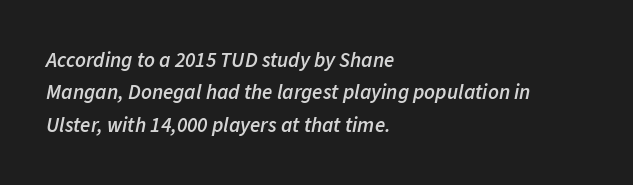
Clear beneath every line of the passage. There's an unmistakable incline to the writing here. The letters sit at their default tracking, neither squeezed nor spread. In CSS terms this would be text-align: left.
